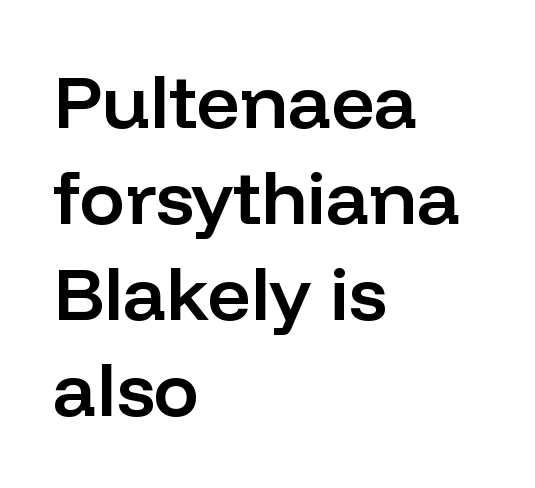
Q: Is the text bold? A: Semi-bold.
Q: Is the text italic (slanted)? A: No, it is upright.
Q: Is the typeface a serif or a sans-serif typeface? A: Sans-serif.
Q: Is the text underlined? A: No.
Q: How is the paragraph aligned? A: Left-aligned.
Q: Is the spacing between letters normal or unusually wide? A: Normal.
Q: Is the spacing between lines tight, normal or loose? A: Normal.
Q: Width (condensed, normal, or wide)? A: Normal.
Q: Stroke contrast? A: Low.
Q: x-height? A: Medium.
Q: Monospaced? A: No.
